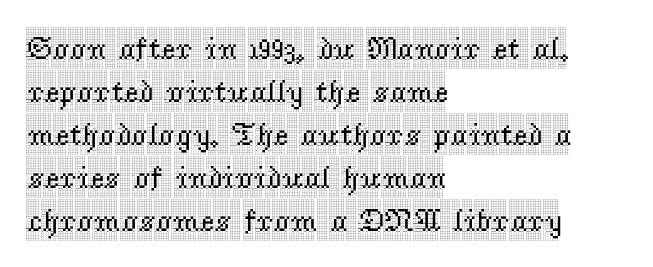
{"serif": "yes", "italic": "no", "width": "condensed", "x_height": "large", "monospaced": "no", "underline": "no", "align": "left", "line_spacing": "normal", "line_spacing_ratio": 1.34, "letter_spacing": "normal", "letter_spacing_em": 0.0, "glyph_px": 32}
